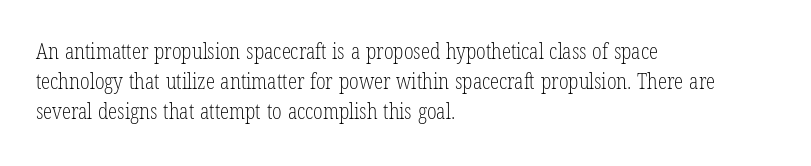
Quick note: interline space is typical. Nothing unusual about the tracking: characters are spaced as the font intends. Unmarked baselines from the first word to the last. No italicization has been applied; the sample stays upright.
